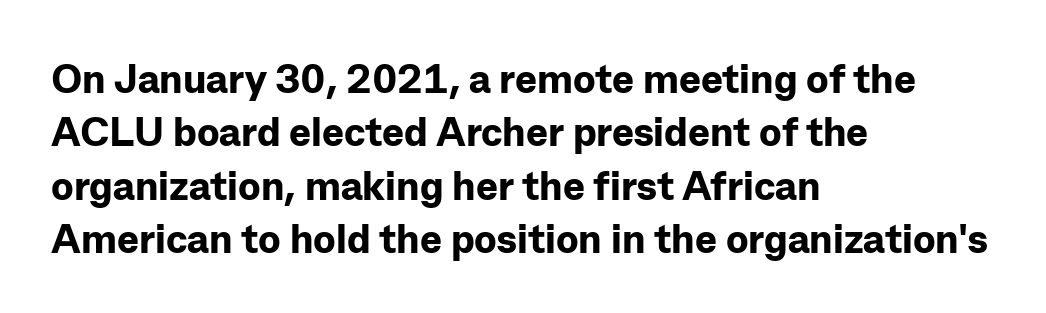
There is no visible air inserted between adjacent glyphs. Clear beneath every line of the passage. Font category for this specimen: sans-serif. This is roman type, the default non-slanted kind. Each glyph is drawn with heavy, bold strokes. Horizontal alignment here is leftward, the default for most running prose.
